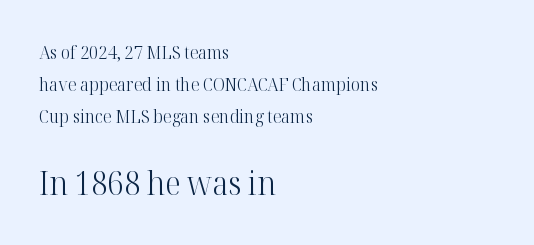
Look at the bottom of the vertical strokes: they flare into serifs here. The compositor pushed each line to the left boundary. The letters stand upright; this is a roman face. The face used here is rendered with its standard letterfit.
